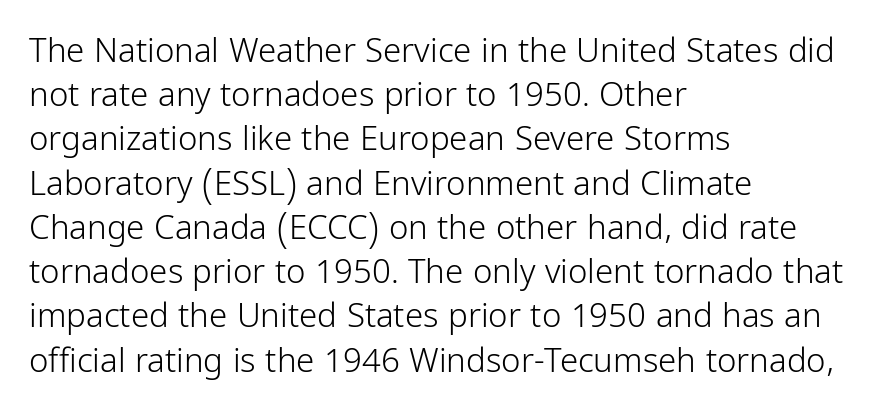
This rendering features lettering with no underline. Baseline-to-baseline distance is the conventional proportion of letter height. You can tell from the bare stems that sans-serif type was used. Counters stay open thanks to moderate or lighter strokes.
